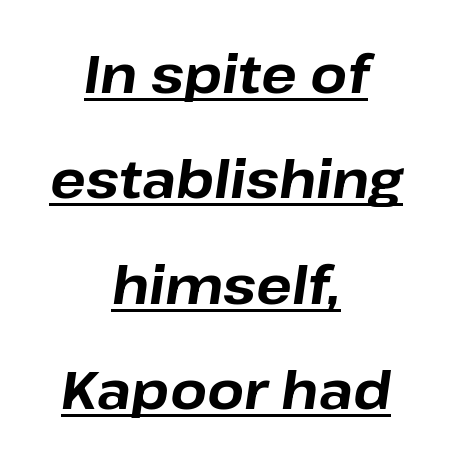
Students, observe: this is what heavily led, spacious text looks like. Characters are canted at an angle relative to the baseline's perpendicular. Underlined type. These lines are rendered in a variable-pitch font. Characters follow at the spacing the type designer built in.
